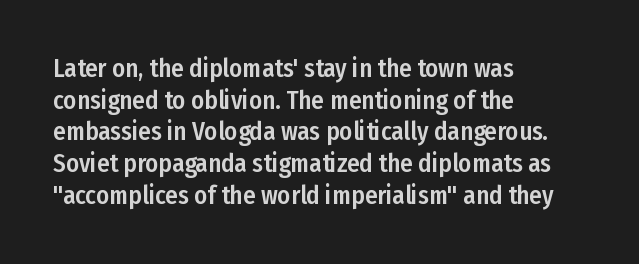
The image shows 25 px text type, upright; set left-aligned, normal line spacing (1.27x), normal letter spacing, not underlined.
